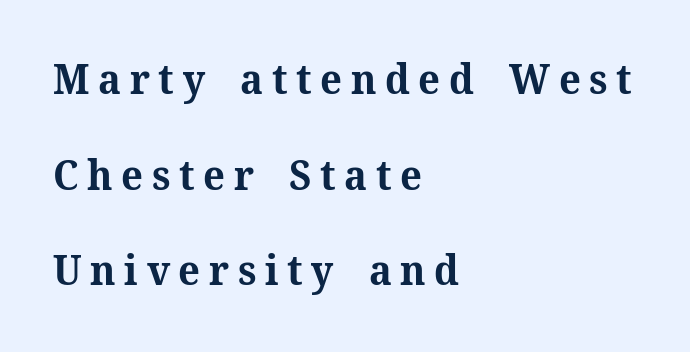
The baseline area is clear. The rendering uses natural spacing where letterforms have individual widths. A roman cut, with each character standing at attention. Compared with a centered layout, this one pins lines to the left instead. Are there feet on the stems? There are — it's a serif.
